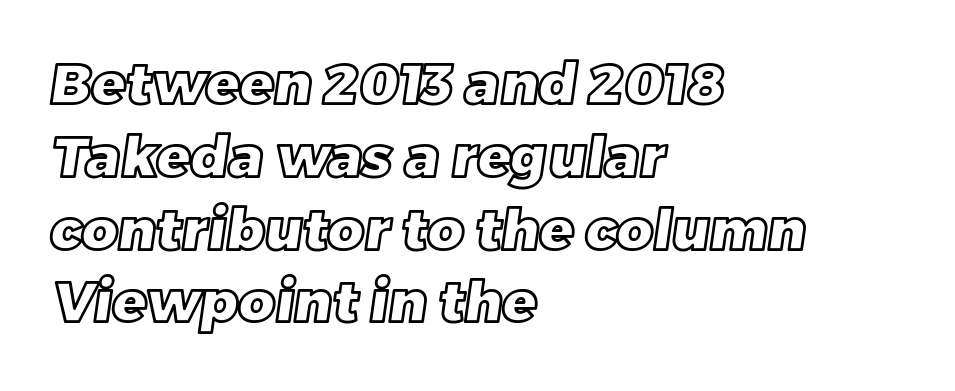
{"width": "normal", "x_height": "large", "monospaced": "no", "underline": "no", "align": "left", "line_spacing": "normal", "line_spacing_ratio": 1.3, "letter_spacing": "normal", "letter_spacing_em": 0.0, "glyph_px": 56}
